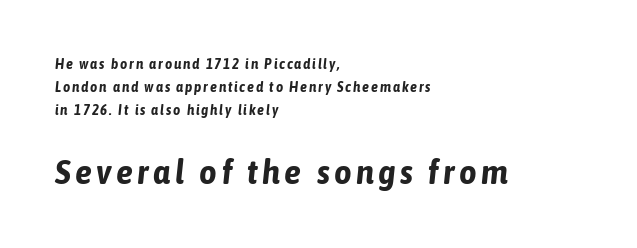
When letters slant like this, we call the style italic. The second block has been scaled up relative to the first. Weight: bold. The words here are not underlined. Reading down the block, your eye returns to a fixed left position each line. Honestly, the row spacing looks completely unremarkable.
